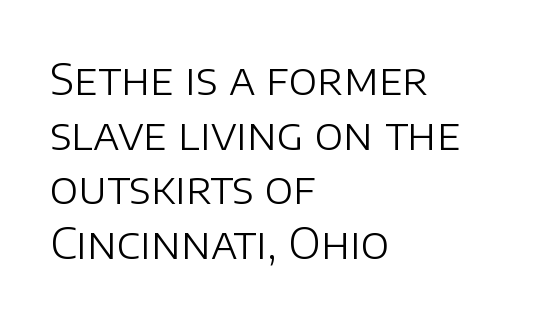
The image shows 43 px light sans-serif type, upright; set left-aligned, normal line spacing (1.27x), normal letter spacing, not underlined; low stroke contrast and a large x-height.
